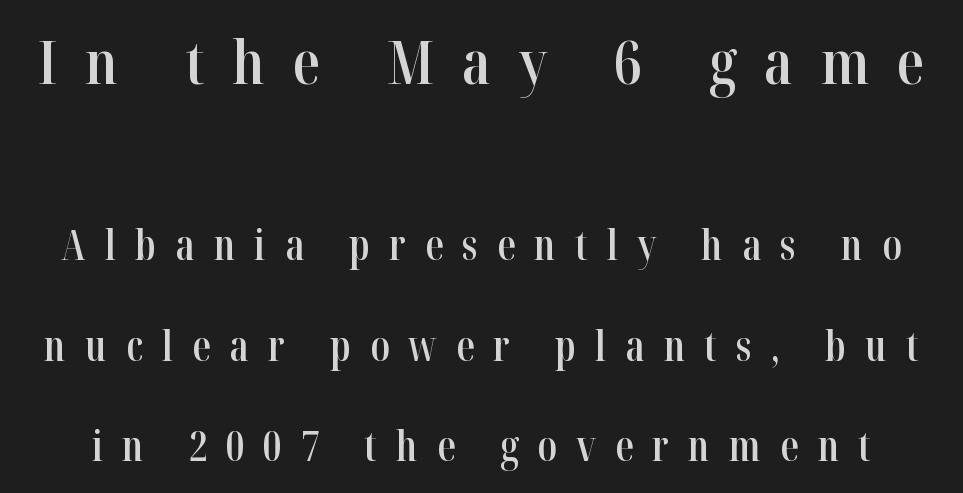
{"serif": "yes", "italic": "no", "bold": "semi", "weight": "semibold", "width": "condensed", "stroke_contrast": "high", "x_height": "medium", "monospaced": "no", "underline": "no", "line_spacing": "loose", "line_spacing_ratio": 2.45, "letter_spacing": "wide", "letter_spacing_em": 0.46, "larger_block": "first", "size_ratio": 1.49, "glyph_px": 61}
